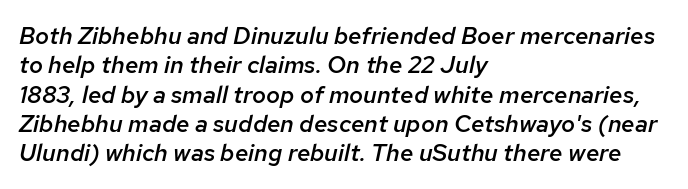
The image shows 24 px text type, italic (leaning right); set left-aligned, line spacing 1.22x, normal letter spacing, not underlined.
